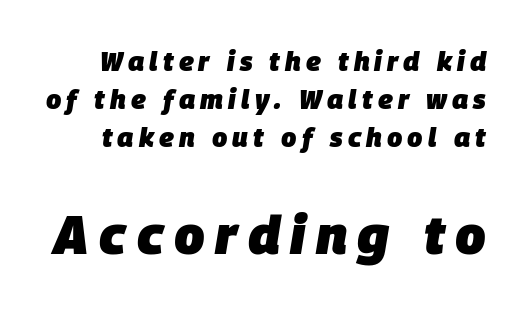
{"italic": "yes", "lean": "right", "slant_degrees": 9, "bold": "yes", "weight": "heavy", "width": "normal", "stroke_contrast": "low", "x_height": "large", "monospaced": "no", "underline": "no", "line_spacing": "normal", "line_spacing_ratio": 1.41, "larger_block": "second", "size_ratio": 2.0, "glyph_px": 54}
